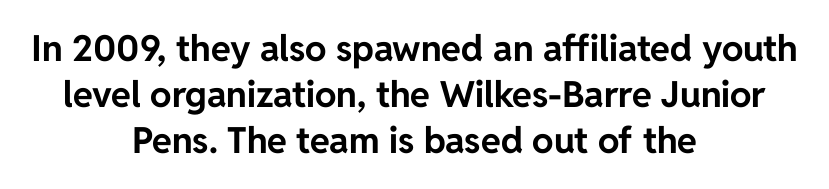
Q: Is the text bold? A: Yes.
Q: Is the text italic (slanted)? A: No, it is upright.
Q: Is the typeface a serif or a sans-serif typeface? A: Sans-serif.
Q: Is the text underlined? A: No.
Q: How is the paragraph aligned? A: Centered.
Q: Is the spacing between letters normal or unusually wide? A: Normal.
Q: Is the spacing between lines tight, normal or loose? A: Normal.
Q: Width (condensed, normal, or wide)? A: Normal.
Q: Stroke contrast? A: Low.
Q: x-height? A: Medium.
Q: Monospaced? A: No.
